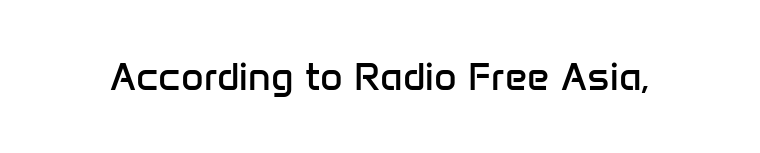
{"serif": "no", "italic": "no", "bold": "no", "weight": "regular", "width": "normal", "stroke_contrast": "low", "x_height": "medium", "monospaced": "no", "underline": "no", "letter_spacing": "normal", "letter_spacing_em": 0.0, "glyph_px": 39}
